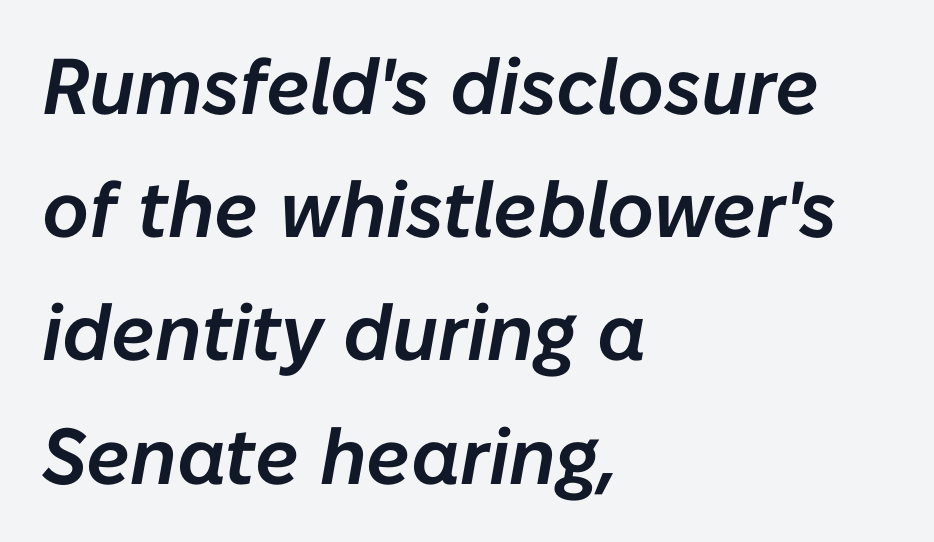
Q: Is the text italic (slanted)? A: Yes, it leans right by about 10 degrees.
Q: Is the text underlined? A: No.
Q: How is the paragraph aligned? A: Left-aligned.
Q: Is the spacing between letters normal or unusually wide? A: Normal.
Q: Is the spacing between lines tight, normal or loose? A: Normal.
Q: Width (condensed, normal, or wide)? A: Normal.
Q: Stroke contrast? A: Low.
Q: x-height? A: Medium.
Q: Monospaced? A: No.
